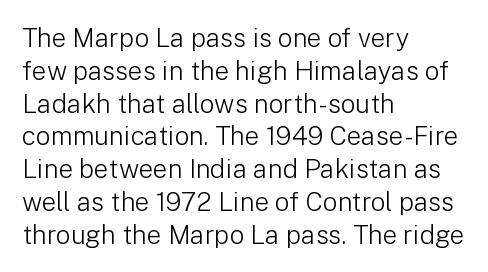
The image shows 26 px text type, upright; set left-aligned, normal line spacing (1.26x), normal letter spacing, not underlined.
